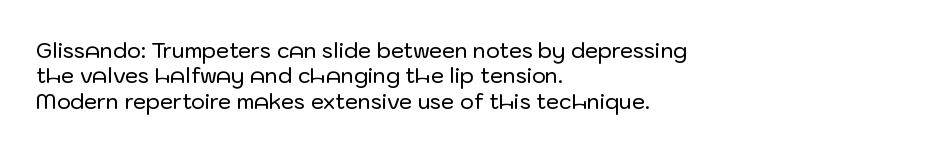
The image shows 21 px text type, upright; set left-aligned, line spacing 1.21x, normal letter spacing, not underlined.
